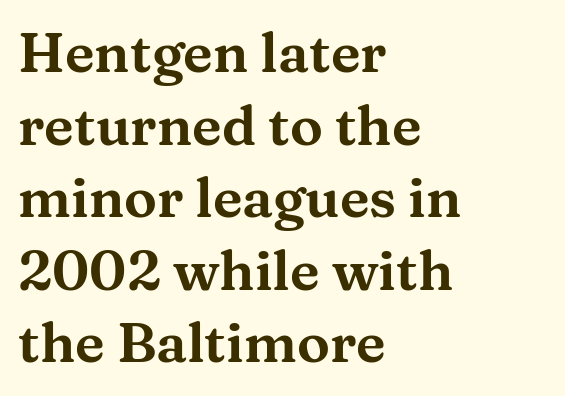
Whoever set this chose a conventional vertical rhythm. The face used here is seriffed, in the tradition of book romans. The lines are quadded left. Rule under the text: the space is simply empty. Spacing verdict: proportional, widths tailored to each character.
